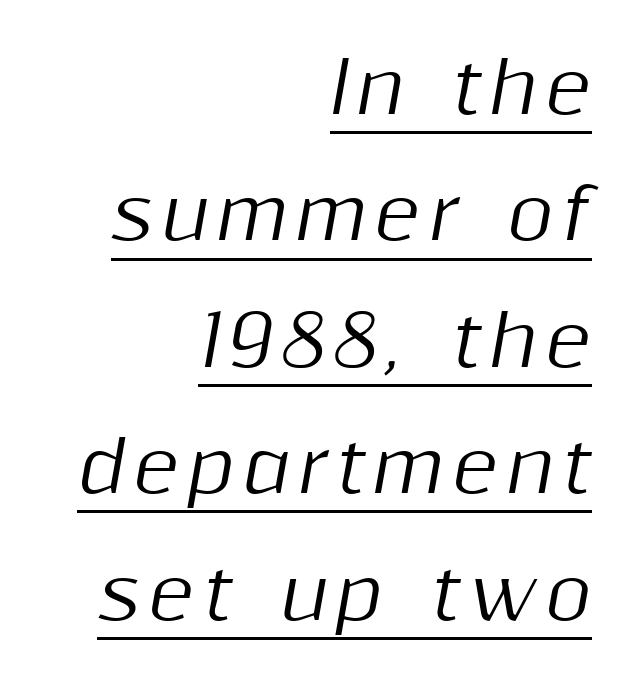
The image shows 71 px text type, italic (leaning right); set right-aligned, line spacing 1.78x, underlined; medium stroke contrast and a medium x-height.
